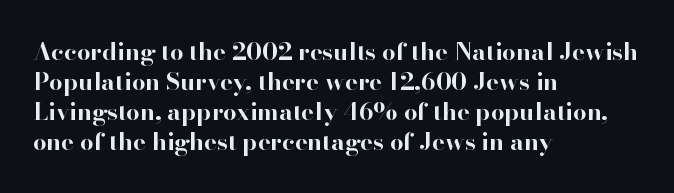
The image shows 24 px bold type, upright; set left-aligned, normal line spacing (1.25x), normal letter spacing, not underlined.
